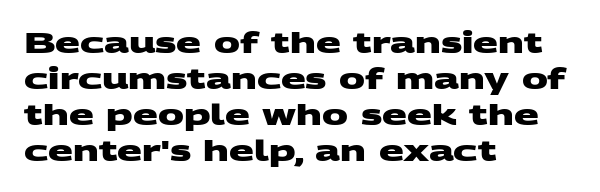
Grotesque or geometric, the face here clearly has no serifs. As a designer I'd log this as weight 700, bold. The face used here is proportionally spaced, like ordinary book or web type. Notice how the passage keeps a crisp vertical edge on the left only. Honestly, the letter spacing is just normal — you wouldn't notice it. The zone under the glyphs is completely vacant.
